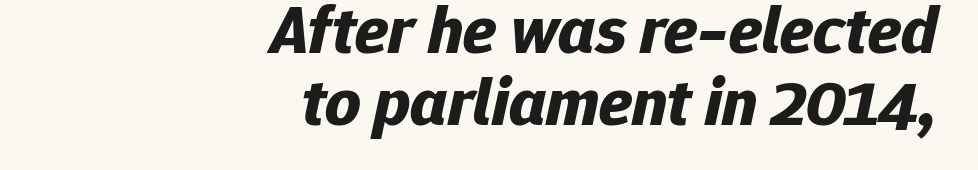
The image shows 69 px bold type, italic (leaning right); set right-aligned, tight line spacing (1.04x), normal letter spacing, not underlined; low stroke contrast and a medium x-height.
